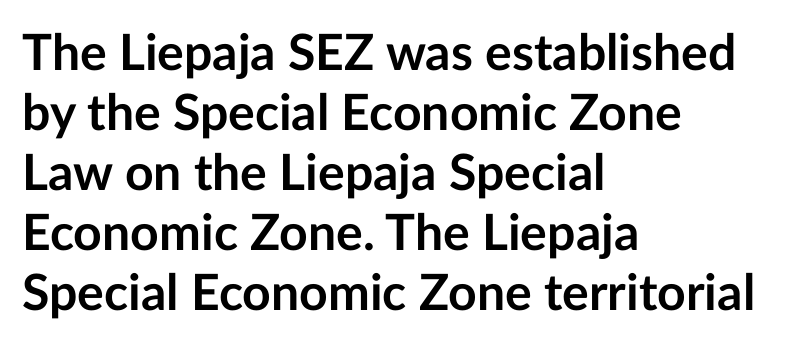
The lines in this sample share a left origin and differ only in where they stop. A bare baseline throughout the passage. The sample has been set heavy, in full bold. Each letter keeps its own natural width here, so spacing adapts to shape. Default kerning and tracking; the words read as compact shapes. This is the regular roman posture of the typeface.
